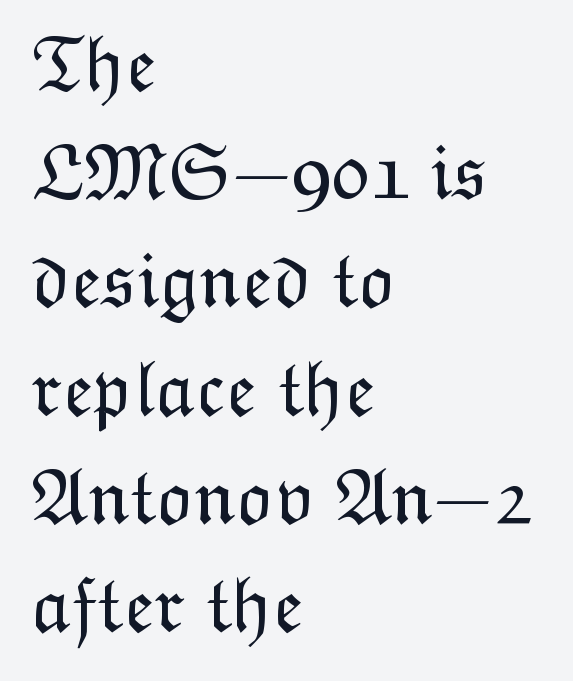
Q: Is the text bold? A: No.
Q: Is the text italic (slanted)? A: No, it is upright.
Q: Is the text underlined? A: No.
Q: How is the paragraph aligned? A: Left-aligned.
Q: Is the spacing between letters normal or unusually wide? A: Normal.
Q: Is the spacing between lines tight, normal or loose? A: Normal.
Q: Width (condensed, normal, or wide)? A: Normal.
Q: Stroke contrast? A: Low.
Q: x-height? A: Medium.
Q: Monospaced? A: No.
